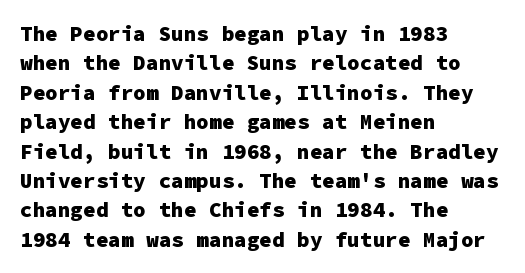
Posture: upright roman. Underlining? Definitely not there. Each line starts at the same left margin while the right side varies. Stroke thickness is high; the sample reads as a true bold. The block of text has a typical density, with ordinary space between rows.
